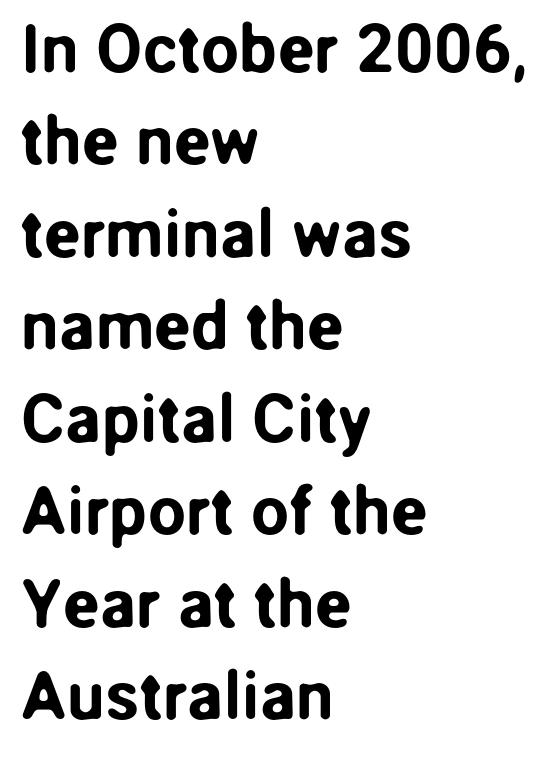
Layout note: lines flush left. The string is rendered with underlining switched off. Style check: upright. Evenly set lines give the paragraph a standard silhouette.
